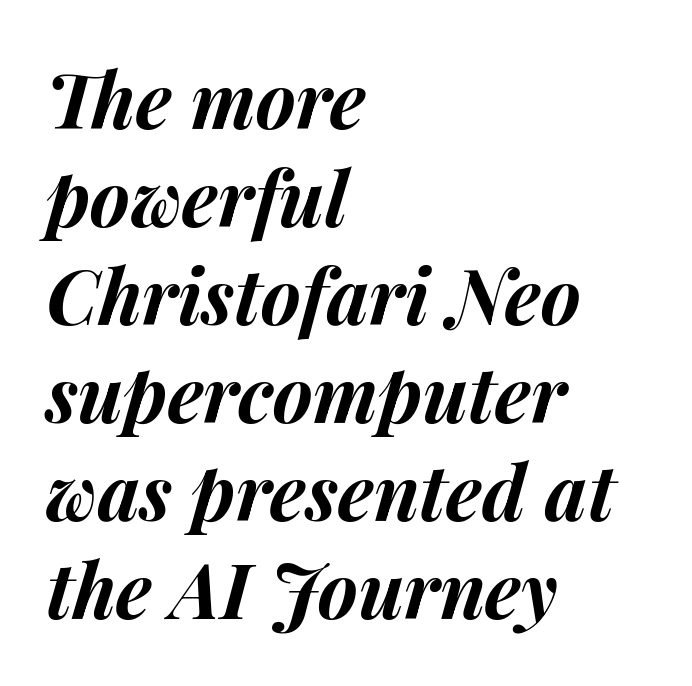
Words appear dense and cohesive because spacing is normal. Heavy, bold letterforms. Emphasis-style slanted type is in use. This sample has the flowing, uneven cadence of proportional lettering. The block of text has a typical density, with ordinary space between rows.
